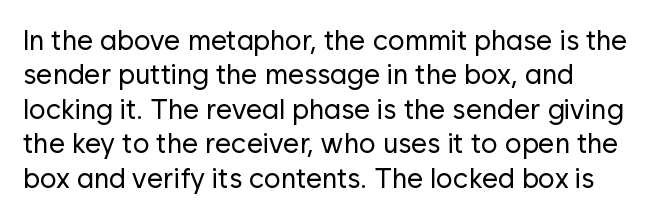
The image shows 28 px regular-weight sans-serif type, upright; set line spacing 1.23x, normal letter spacing, not underlined; low stroke contrast and a medium x-height.
